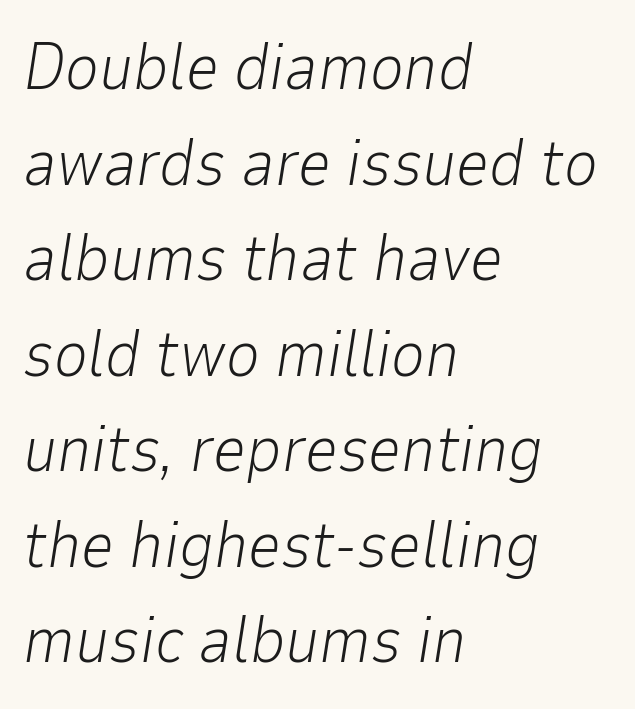
Q: Is the text bold? A: No.
Q: Is the text italic (slanted)? A: Yes, it leans right by about 9 degrees.
Q: Is the text underlined? A: No.
Q: How is the paragraph aligned? A: Left-aligned.
Q: Is the spacing between letters normal or unusually wide? A: Normal.
Q: Is the spacing between lines tight, normal or loose? A: Normal.
Q: Width (condensed, normal, or wide)? A: Normal.
Q: Stroke contrast? A: Low.
Q: x-height? A: Medium.
Q: Monospaced? A: No.
